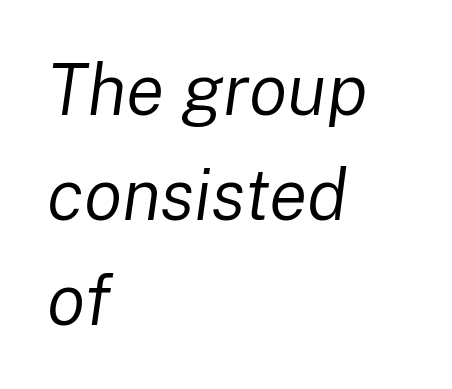
The image shows 71 px regular-weight type, italic (leaning right); set left-aligned, normal line spacing (1.48x), normal letter spacing, not underlined; low stroke contrast and a medium x-height.
